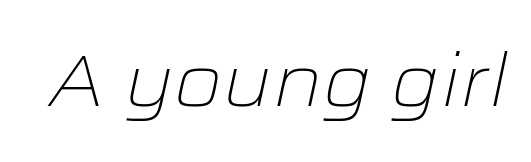
{"italic": "yes", "lean": "right", "slant_degrees": 12, "bold": "no", "weight": "light", "width": "wide", "stroke_contrast": "low", "x_height": "medium", "monospaced": "no", "underline": "no", "letter_spacing": "normal", "letter_spacing_em": 0.0, "glyph_px": 73}
